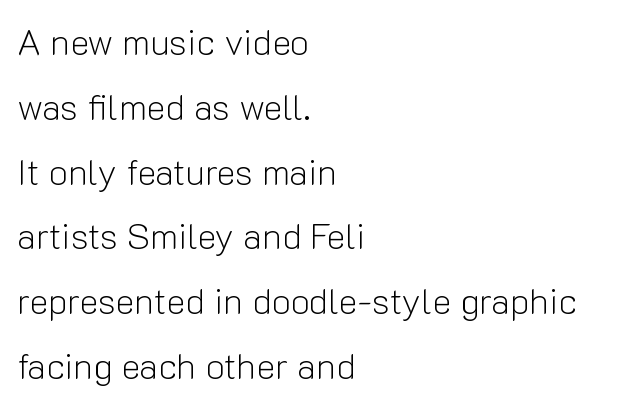
The image shows 36 px light sans-serif type, upright; set left-aligned, line spacing 1.8x, normal letter spacing, not underlined; low stroke contrast and a medium x-height.
